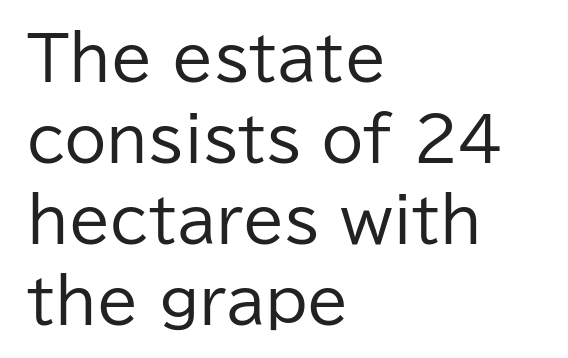
{"serif": "no", "italic": "no", "bold": "no", "weight": "regular", "width": "normal", "stroke_contrast": "low", "x_height": "medium", "monospaced": "no", "underline": "no", "align": "left", "line_spacing": "normal", "line_spacing_ratio": 1.35, "letter_spacing": "normal", "letter_spacing_em": 0.0, "glyph_px": 60}
